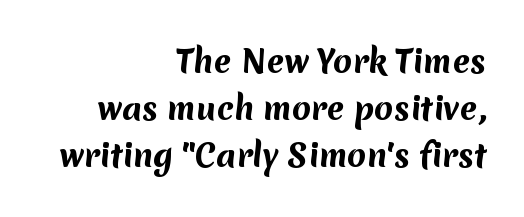
The image shows 31 px bold sans-serif type; set right-aligned, normal line spacing (1.52x), normal letter spacing, not underlined; medium stroke contrast and a medium x-height.
